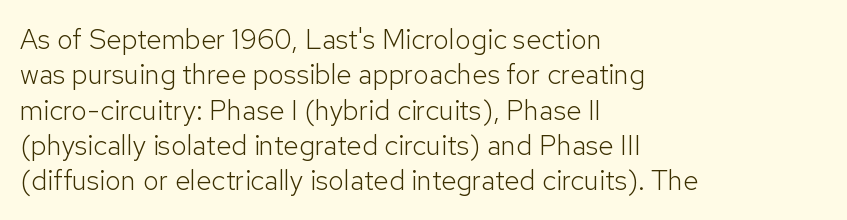
{"serif": "no", "italic": "no", "bold": "no", "weight": "light", "width": "normal", "stroke_contrast": "low", "x_height": "medium", "monospaced": "no", "underline": "no", "align": "left", "line_spacing": "normal", "line_spacing_ratio": 1.26, "letter_spacing": "normal", "letter_spacing_em": 0.0, "glyph_px": 28}
